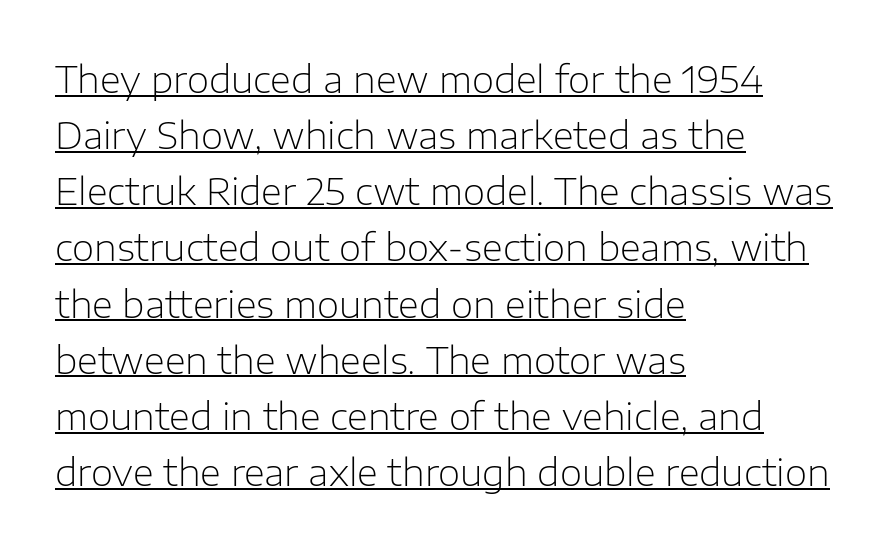
{"serif": "no", "italic": "no", "bold": "no", "weight": "light", "width": "normal", "stroke_contrast": "low", "x_height": "medium", "monospaced": "no", "underline": "yes", "align": "left", "line_spacing": "normal", "line_spacing_ratio": 1.56, "letter_spacing": "normal", "letter_spacing_em": 0.0, "glyph_px": 36}
